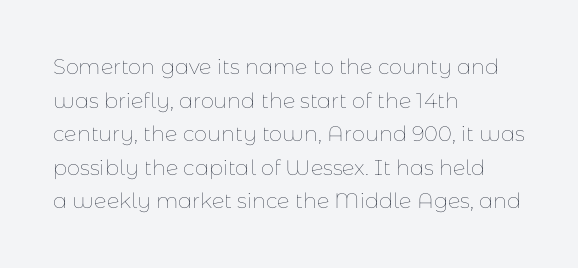
The font's upright variant was chosen for this text. Does the leading feel generous? No, just average. Letters rest on an invisible, unmarked baseline. Heft: none added — not bold. Typeset ragged right — the left edge is the straight one.
